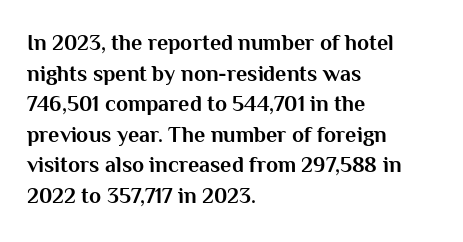
If you drew a line through each stem, it would be perfectly vertical. A normal amount of white space separates one row of letters from the next. Unmarked baselines from the first word to the last. Pretty heavy lettering here — definitely bold. The paragraph has a hard left edge and a soft right edge. These lines keep a tight, regular rhythm from letter to letter.
